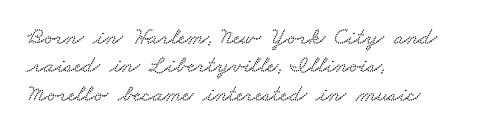
Q: Is the text underlined? A: No.
Q: How is the paragraph aligned? A: Left-aligned.
Q: Is the spacing between letters normal or unusually wide? A: Normal.
